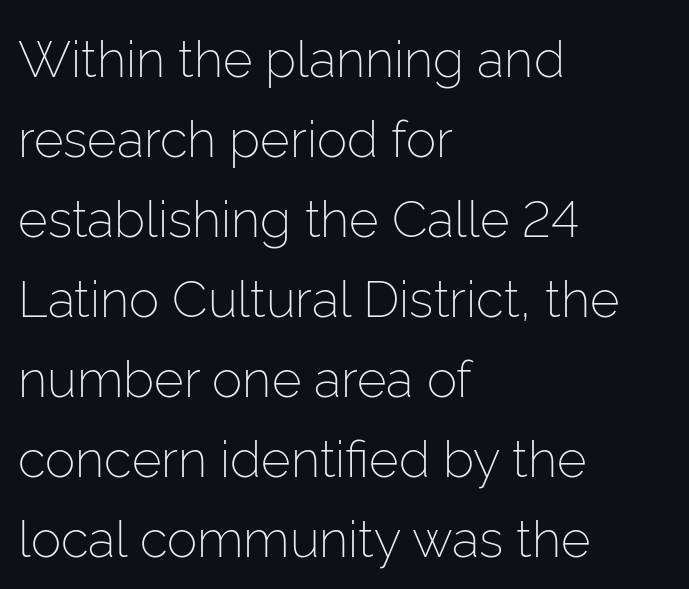
Q: Is the text bold? A: No.
Q: Is the text italic (slanted)? A: No, it is upright.
Q: Is the typeface a serif or a sans-serif typeface? A: Sans-serif.
Q: Is the text underlined? A: No.
Q: How is the paragraph aligned? A: Left-aligned.
Q: Is the spacing between letters normal or unusually wide? A: Normal.
Q: Is the spacing between lines tight, normal or loose? A: Normal.
Q: Width (condensed, normal, or wide)? A: Normal.
Q: Stroke contrast? A: Low.
Q: x-height? A: Medium.
Q: Monospaced? A: No.
